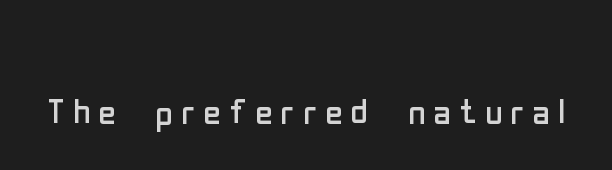
Q: Is the text bold? A: No.
Q: Is the text italic (slanted)? A: No, it is upright.
Q: Is the typeface a serif or a sans-serif typeface? A: Sans-serif.
Q: Is the text underlined? A: No.
Q: Width (condensed, normal, or wide)? A: Condensed.
Q: Stroke contrast? A: Low.
Q: x-height? A: Medium.
Q: Monospaced? A: No.
